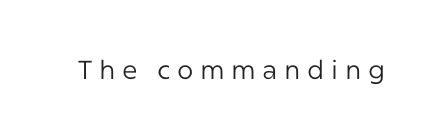
{"italic": "no", "bold": "no", "underline": "no", "letter_spacing": "wide", "letter_spacing_em": 0.25, "glyph_px": 26}
